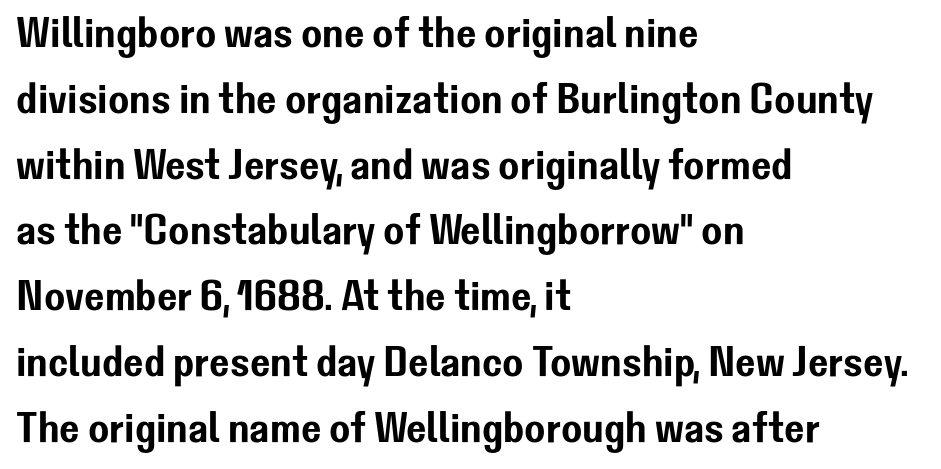
Q: Is the text italic (slanted)? A: No, it is upright.
Q: Is the typeface a serif or a sans-serif typeface? A: Sans-serif.
Q: Is the text underlined? A: No.
Q: How is the paragraph aligned? A: Left-aligned.
Q: Is the spacing between letters normal or unusually wide? A: Normal.
Q: Is the spacing between lines tight, normal or loose? A: Normal.
Q: Width (condensed, normal, or wide)? A: Normal.
Q: Stroke contrast? A: Low.
Q: x-height? A: Medium.
Q: Monospaced? A: No.
